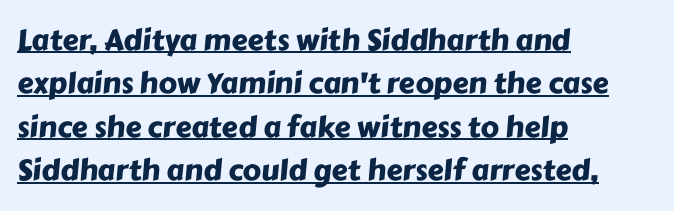
The image shows 29 px sans-serif type; set left-aligned, normal line spacing (1.5x), normal letter spacing, underlined; low stroke contrast and a medium x-height.
